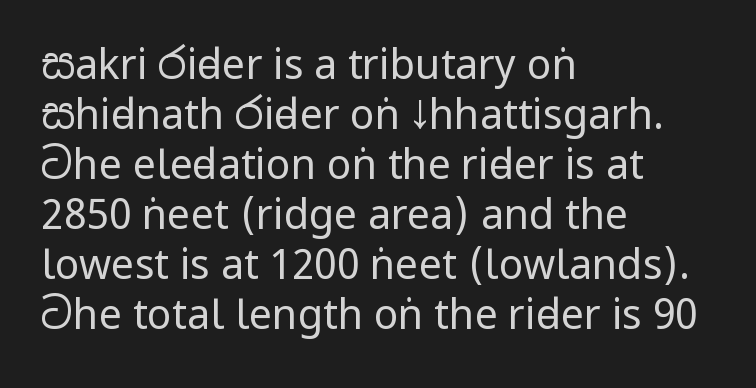
{"serif": "no", "italic": "no", "bold": "no", "weight": "regular", "width": "condensed", "stroke_contrast": "low", "underline": "no", "align": "left", "line_spacing_ratio": 1.22, "letter_spacing": "normal", "letter_spacing_em": 0.0, "glyph_px": 41}
